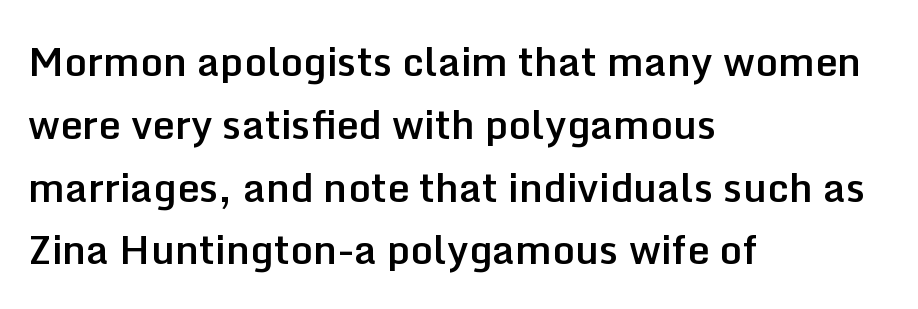
The passage shown is not underscored anywhere. Here the designer chose a conventional face with non-uniform glyph widths. Left-aligned paragraph, ragged on the right. Nobody touched the tracking dial on this one. Classification — sans serif. Every character sits straight up, as roman type does.
